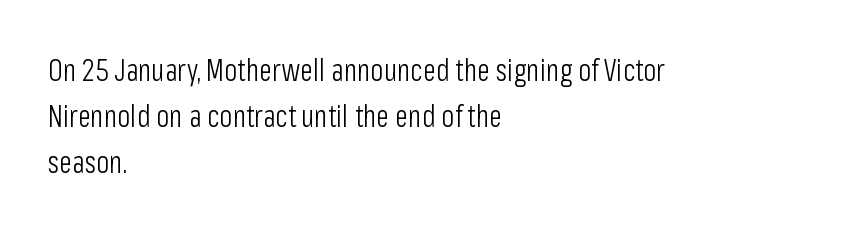
{"serif": "no", "italic": "no", "bold": "no", "weight": "light", "width": "condensed", "stroke_contrast": "low", "x_height": "medium", "monospaced": "no", "underline": "no", "align": "left", "line_spacing": "normal", "line_spacing_ratio": 1.53, "letter_spacing": "normal", "letter_spacing_em": 0.0, "glyph_px": 30}
